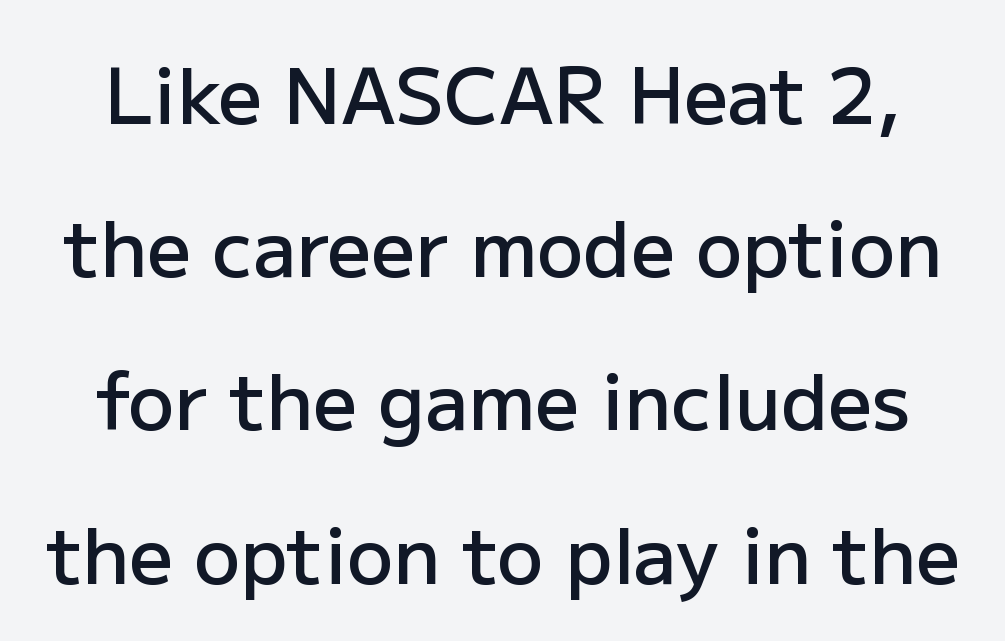
Q: Is the text bold? A: Semi-bold.
Q: Is the text italic (slanted)? A: No, it is upright.
Q: Is the typeface a serif or a sans-serif typeface? A: Sans-serif.
Q: Is the text underlined? A: No.
Q: Is the spacing between letters normal or unusually wide? A: Normal.
Q: Is the spacing between lines tight, normal or loose? A: Loose.
Q: Width (condensed, normal, or wide)? A: Normal.
Q: Stroke contrast? A: Low.
Q: x-height? A: Medium.
Q: Monospaced? A: No.
